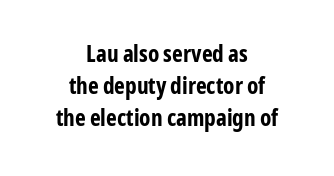
Style check: upright. Observe the ordinary spacing: letters are neighbours, not strangers. Does the copy run flush right? No — it is centered line by line. Quick note: interline space is typical. Strokes here are thick enough to call this a true bold.
